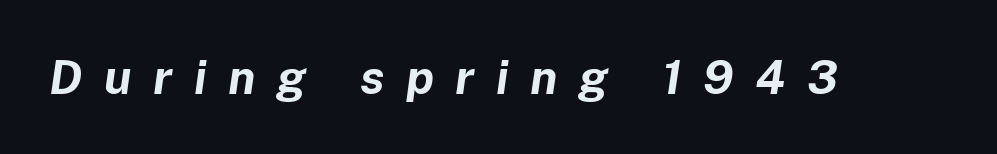
Q: Is the text bold? A: Yes.
Q: Is the text italic (slanted)? A: Yes, it leans right by about 8 degrees.
Q: Is the text underlined? A: No.
Q: Is the spacing between letters normal or unusually wide? A: Unusually wide.
Q: Width (condensed, normal, or wide)? A: Normal.
Q: Stroke contrast? A: Low.
Q: x-height? A: Medium.
Q: Monospaced? A: No.
